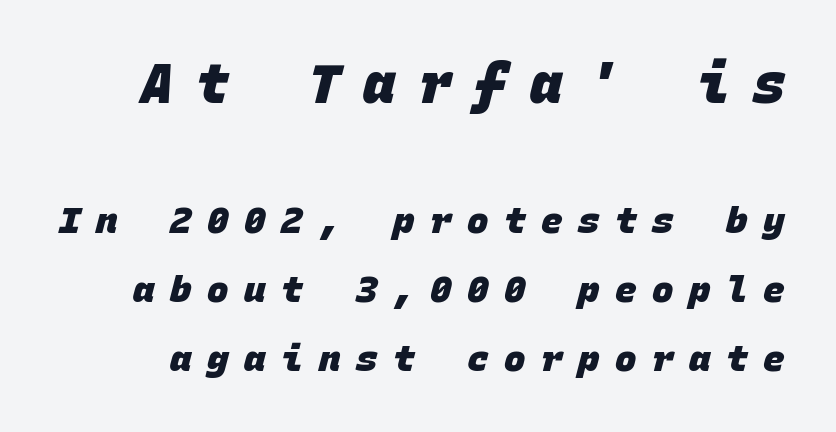
{"serif": "no", "bold": "yes", "weight": "heavy", "width": "normal", "stroke_contrast": "low", "x_height": "large", "monospaced": "yes", "underline": "no", "line_spacing": "loose", "line_spacing_ratio": 1.92, "letter_spacing": "wide", "letter_spacing_em": 0.43, "larger_block": "first", "size_ratio": 1.5, "glyph_px": 54}
